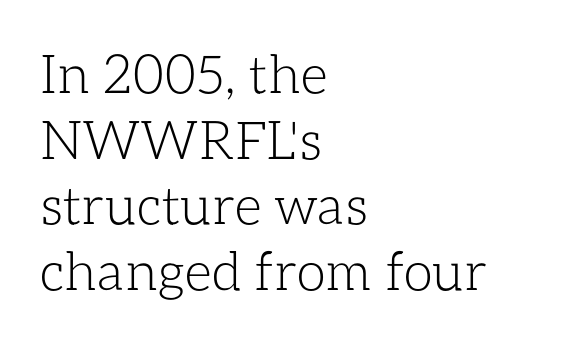
Honestly, there is no underline to notice here at all. Is there any slant? The stems are plumb. The passage shown is not bold in any degree. These lines are set flush left with a ragged right edge. Here the designer chose a conventional face with non-uniform glyph widths. Observe the ordinary spacing: letters are neighbours, not strangers.
